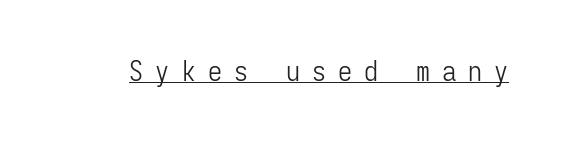
Q: Is the text bold? A: No.
Q: Is the text italic (slanted)? A: No, it is upright.
Q: Is the typeface a serif or a sans-serif typeface? A: Sans-serif.
Q: Is the text underlined? A: Yes.
Q: Is the spacing between letters normal or unusually wide? A: Unusually wide.
Q: Width (condensed, normal, or wide)? A: Condensed.
Q: Stroke contrast? A: Low.
Q: x-height? A: Medium.
Q: Monospaced? A: Yes.
